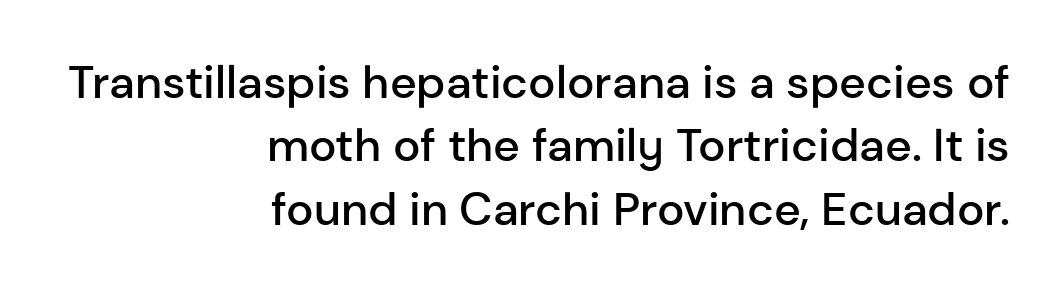
{"serif": "no", "italic": "no", "bold": "semi", "weight": "semibold", "width": "normal", "stroke_contrast": "low", "x_height": "medium", "monospaced": "no", "underline": "no", "align": "right", "line_spacing": "normal", "line_spacing_ratio": 1.38, "letter_spacing": "normal", "letter_spacing_em": 0.0, "glyph_px": 46}
